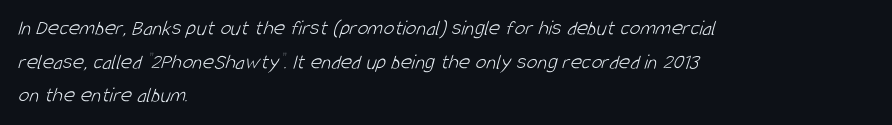
The image shows 22 px text type; set left-aligned, normal line spacing (1.53x), normal letter spacing, not underlined.
